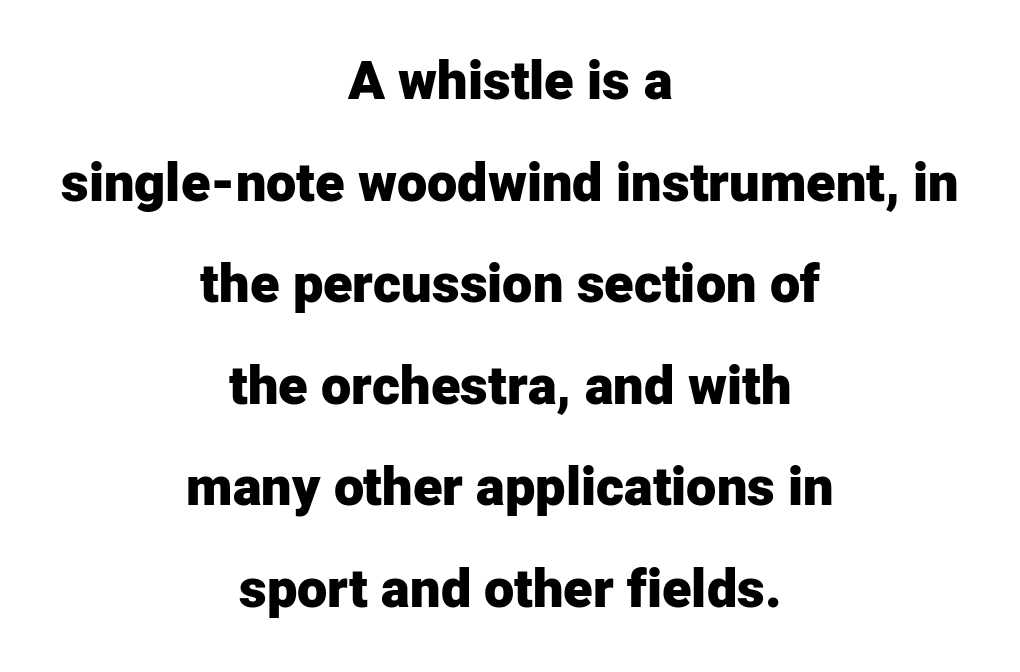
The image shows 54 px heavy sans-serif type, upright; set centered, line spacing 1.88x, normal letter spacing, not underlined; low stroke contrast and a medium x-height.
